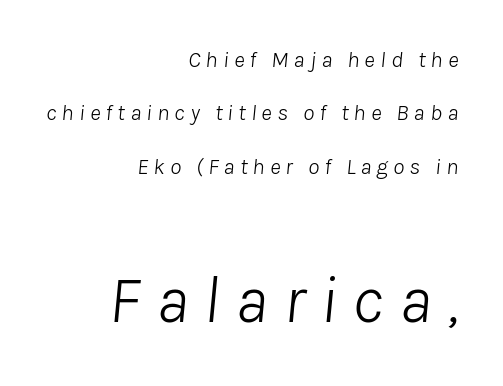
{"italic": "yes", "lean": "right", "slant_degrees": 8, "bold": "no", "weight": "light", "width": "normal", "stroke_contrast": "low", "x_height": "medium", "monospaced": "no", "underline": "no", "align": "right", "line_spacing": "loose", "line_spacing_ratio": 2.32, "letter_spacing": "wide", "letter_spacing_em": 0.22, "larger_block": "second", "size_ratio": 2.96, "glyph_px": 68}
